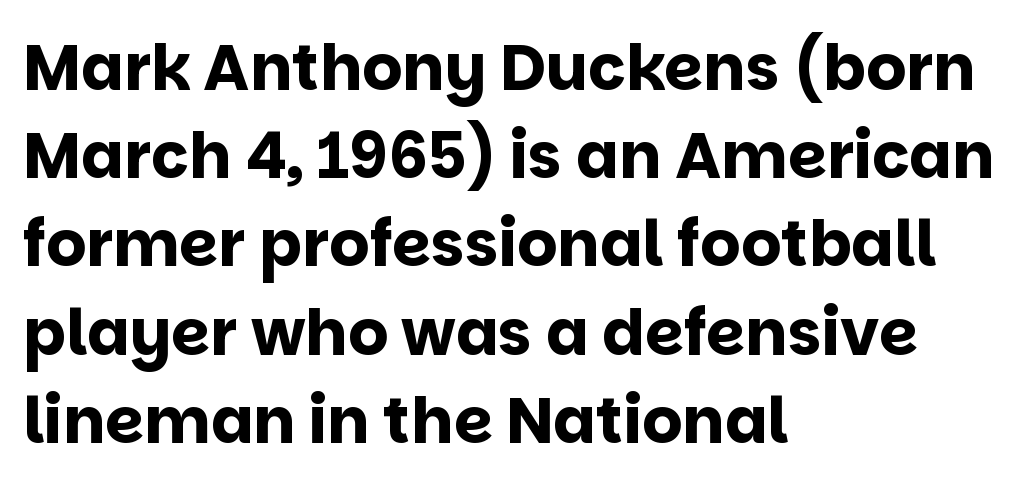
I'd call this a sans setting — the letters go barefoot. Successive baselines arrive at the customary interval. Each row of text sits above clean, open space. The ragged edge is on the right, which tells us the setting is flush left. These lines were composed using upright roman letters. The letterforms sit shoulder to shoulder at normal distance.
